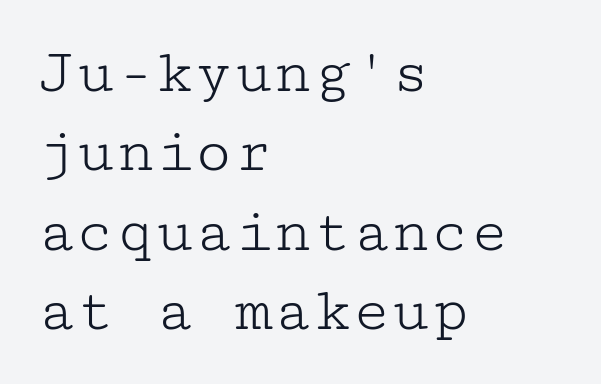
Q: Is the text bold? A: No.
Q: Is the text italic (slanted)? A: No, it is upright.
Q: Is the typeface a serif or a sans-serif typeface? A: Serif.
Q: Is the text underlined? A: No.
Q: How is the paragraph aligned? A: Left-aligned.
Q: Is the spacing between letters normal or unusually wide? A: Normal.
Q: Width (condensed, normal, or wide)? A: Wide.
Q: Stroke contrast? A: Low.
Q: x-height? A: Medium.
